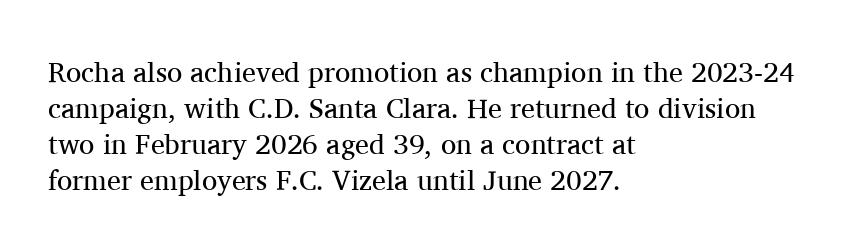
Q: Is the text bold? A: No.
Q: Is the text italic (slanted)? A: No, it is upright.
Q: Is the typeface a serif or a sans-serif typeface? A: Serif.
Q: Is the text underlined? A: No.
Q: How is the paragraph aligned? A: Left-aligned.
Q: Is the spacing between letters normal or unusually wide? A: Normal.
Q: Is the spacing between lines tight, normal or loose? A: Normal.
Q: Width (condensed, normal, or wide)? A: Normal.
Q: Stroke contrast? A: Medium.
Q: x-height? A: Medium.
Q: Monospaced? A: No.
